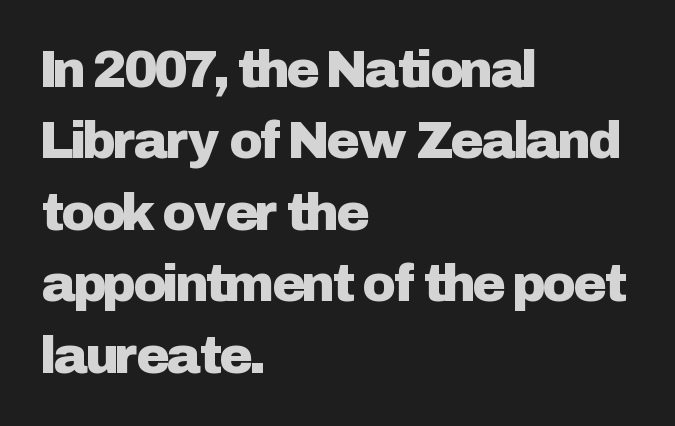
Q: Is the text italic (slanted)? A: No, it is upright.
Q: Is the typeface a serif or a sans-serif typeface? A: Sans-serif.
Q: Is the text underlined? A: No.
Q: How is the paragraph aligned? A: Left-aligned.
Q: Is the spacing between letters normal or unusually wide? A: Normal.
Q: Is the spacing between lines tight, normal or loose? A: Normal.
Q: Width (condensed, normal, or wide)? A: Normal.
Q: Stroke contrast? A: Low.
Q: x-height? A: Medium.
Q: Monospaced? A: No.
